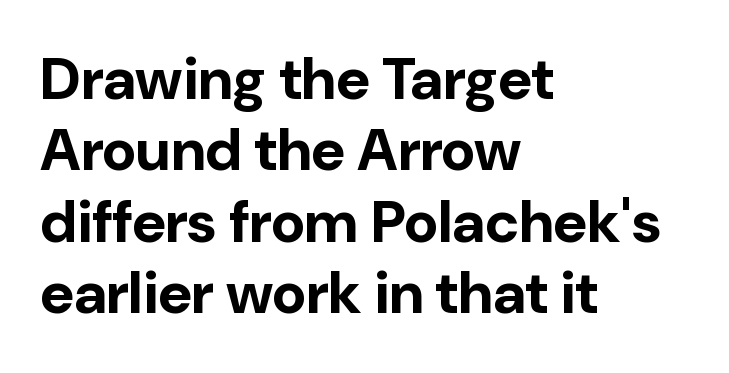
Q: Is the text bold? A: Yes.
Q: Is the text italic (slanted)? A: No, it is upright.
Q: Is the typeface a serif or a sans-serif typeface? A: Sans-serif.
Q: Is the text underlined? A: No.
Q: How is the paragraph aligned? A: Left-aligned.
Q: Is the spacing between letters normal or unusually wide? A: Normal.
Q: Width (condensed, normal, or wide)? A: Normal.
Q: Stroke contrast? A: Low.
Q: x-height? A: Medium.
Q: Monospaced? A: No.
